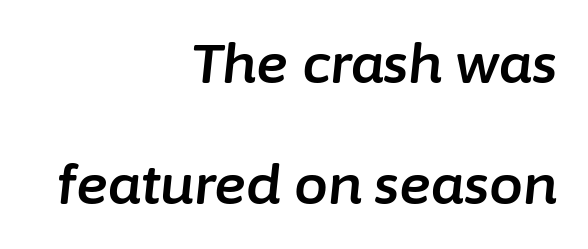
{"italic": "yes", "lean": "right", "slant_degrees": 6, "width": "normal", "stroke_contrast": "low", "x_height": "medium", "monospaced": "no", "underline": "no", "align": "right", "line_spacing": "loose", "line_spacing_ratio": 2.24, "letter_spacing": "normal", "letter_spacing_em": 0.0, "glyph_px": 54}
